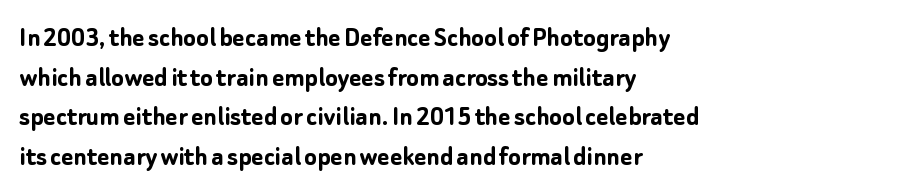
The setting favours the left margin, as ordinary paragraphs usually do. Baseline-to-baseline distance is the conventional proportion of letter height. The typesetting leans heavy: a genuine bold. The tracking reads as untouched default to a designer's eye.
